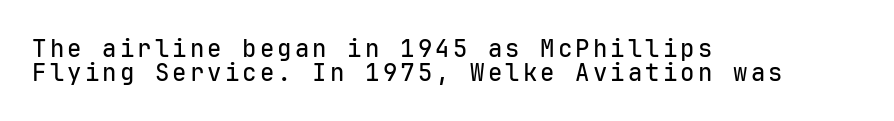
Q: Is the text italic (slanted)? A: No, it is upright.
Q: Is the text underlined? A: No.
Q: How is the paragraph aligned? A: Left-aligned.
Q: Is the spacing between lines tight, normal or loose? A: Tight.
